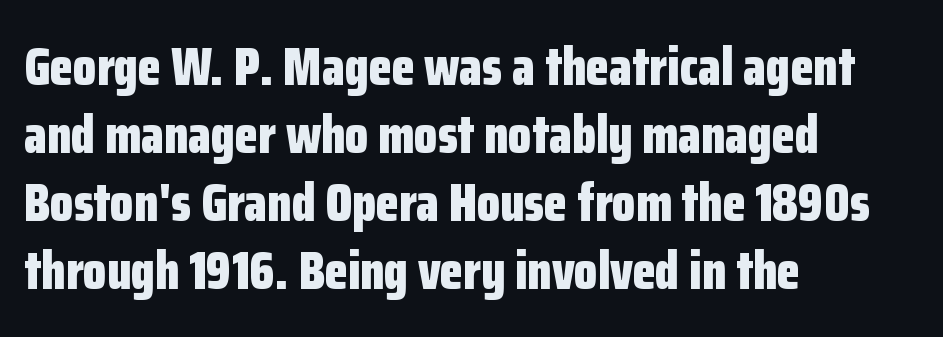
Q: Is the text bold? A: Yes.
Q: Is the text italic (slanted)? A: No, it is upright.
Q: Is the typeface a serif or a sans-serif typeface? A: Sans-serif.
Q: Is the text underlined? A: No.
Q: How is the paragraph aligned? A: Left-aligned.
Q: Is the spacing between letters normal or unusually wide? A: Normal.
Q: Is the spacing between lines tight, normal or loose? A: Normal.
Q: Width (condensed, normal, or wide)? A: Condensed.
Q: Stroke contrast? A: Low.
Q: x-height? A: Medium.
Q: Monospaced? A: No.
